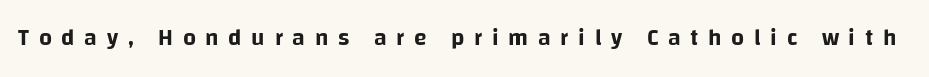
Plain, unruled lines of type. The tracking jumps out immediately: characters are airy and widely separated. The lettering stays uniformly vertical, giving the passage a roman look.
